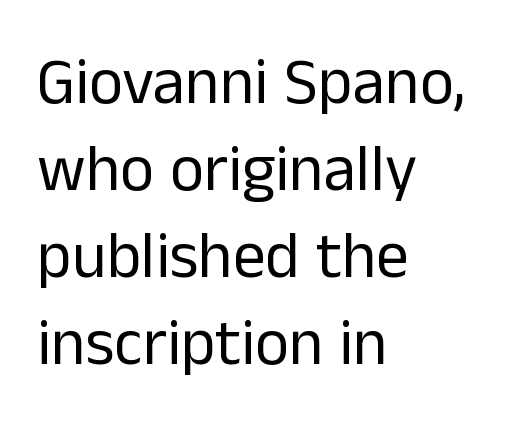
The image shows 65 px regular-weight sans-serif type, upright; set left-aligned, normal line spacing (1.34x), normal letter spacing, not underlined; low stroke contrast and a medium x-height.
